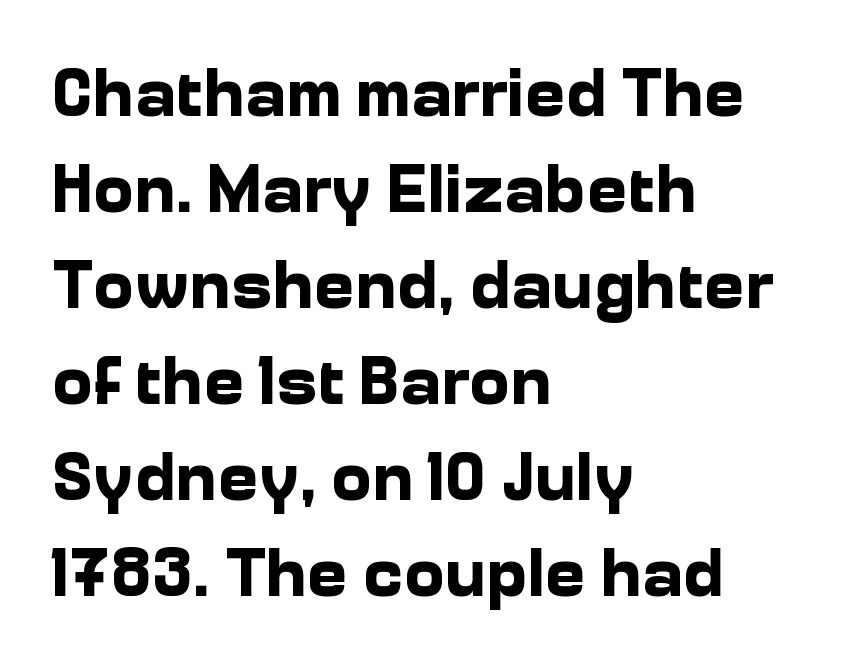
These lines are rendered in a variable-pitch font. Stroke terminals: plain, sans-serif. The compositor pushed each line to the left boundary. The leading is moderate, giving the passage an even texture. As a designer I'd log this as weight 700, bold.
